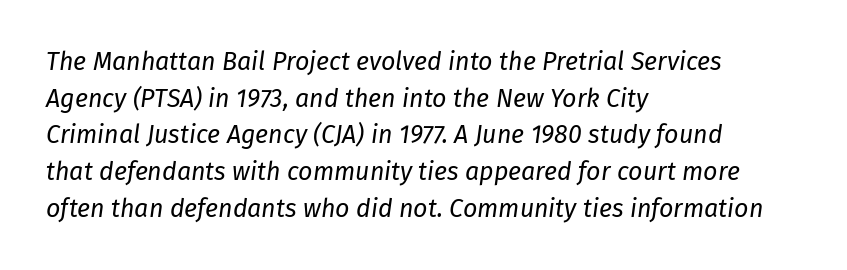
{"italic": "yes", "lean": "right", "slant_degrees": 8, "bold": "no", "underline": "no", "align": "left", "line_spacing": "normal", "line_spacing_ratio": 1.47, "letter_spacing": "normal", "letter_spacing_em": 0.0, "glyph_px": 25}
